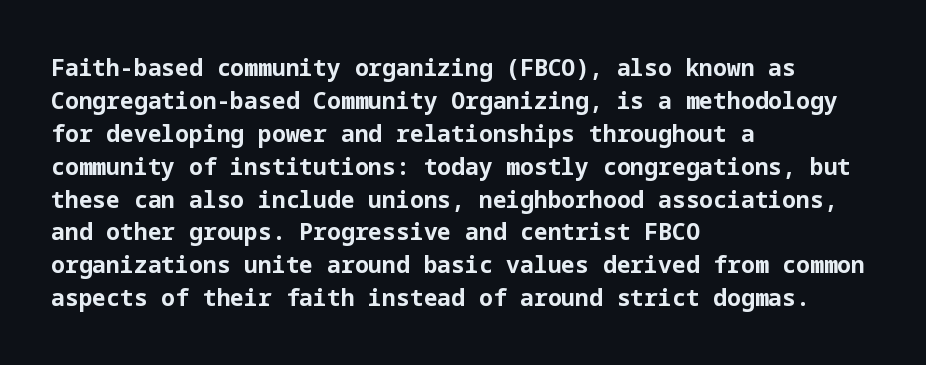
The image shows 23 px bold type, upright; set left-aligned, normal line spacing (1.43x), normal letter spacing, not underlined.
